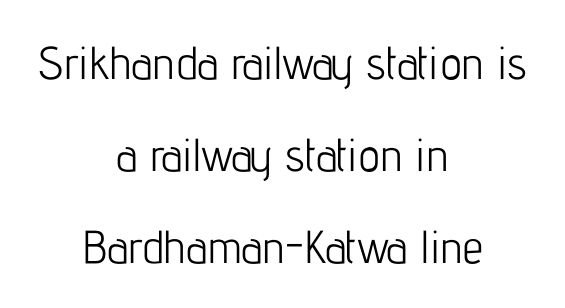
{"serif": "no", "italic": "no", "bold": "no", "weight": "light", "width": "condensed", "stroke_contrast": "low", "x_height": "medium", "monospaced": "no", "underline": "no", "align": "center", "line_spacing": "loose", "line_spacing_ratio": 2.0, "letter_spacing": "normal", "letter_spacing_em": 0.0, "glyph_px": 46}
